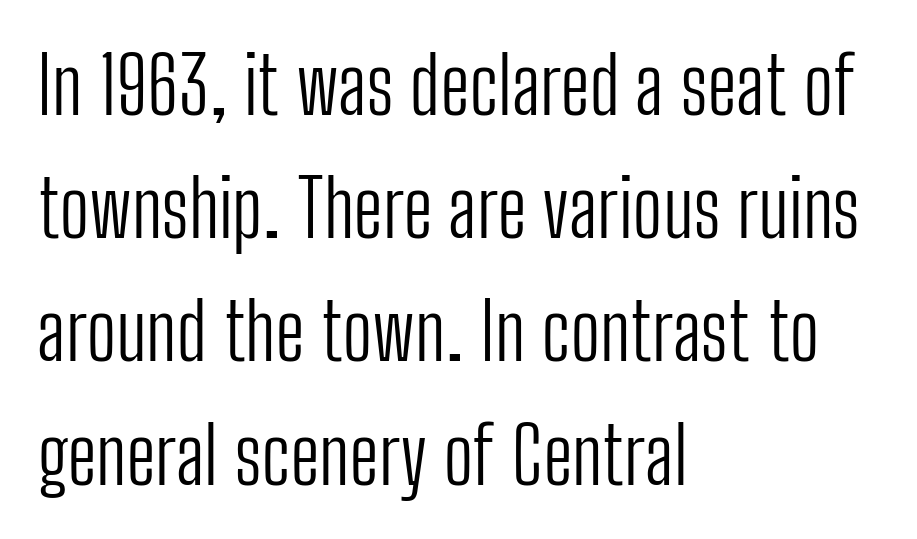
Q: Is the text bold? A: No.
Q: Is the text italic (slanted)? A: No, it is upright.
Q: Is the typeface a serif or a sans-serif typeface? A: Sans-serif.
Q: Is the text underlined? A: No.
Q: How is the paragraph aligned? A: Left-aligned.
Q: Is the spacing between letters normal or unusually wide? A: Normal.
Q: Is the spacing between lines tight, normal or loose? A: Normal.
Q: Width (condensed, normal, or wide)? A: Condensed.
Q: Stroke contrast? A: Low.
Q: x-height? A: Medium.
Q: Monospaced? A: No.
